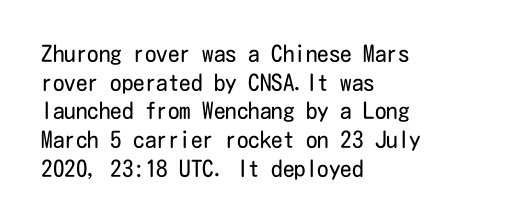
The lines sit at an ordinary, default distance from one another. The text block is weighted toward the left margin, trailing off unevenly rightward. Tracking value appears to be zero — textbook default spacing. Has an underline been added? It has not. Stroke mass is kept to a normal reading level or below.
